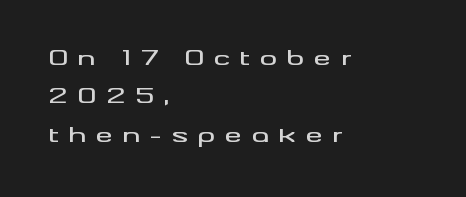
A student would call this left alignment; a typographer would say flush left, rag right. Honestly, there is no underline to notice here at all. Short note: letters widely spaced. Posture: upright roman.
